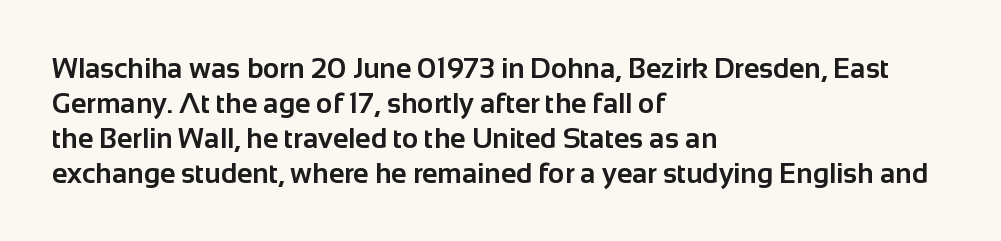
Q: Is the text bold? A: Yes.
Q: Is the text italic (slanted)? A: No, it is upright.
Q: Is the typeface a serif or a sans-serif typeface? A: Sans-serif.
Q: Is the text underlined? A: No.
Q: How is the paragraph aligned? A: Left-aligned.
Q: Is the spacing between letters normal or unusually wide? A: Normal.
Q: Is the spacing between lines tight, normal or loose? A: Normal.
Q: Width (condensed, normal, or wide)? A: Normal.
Q: Stroke contrast? A: Low.
Q: x-height? A: Medium.
Q: Monospaced? A: No.
